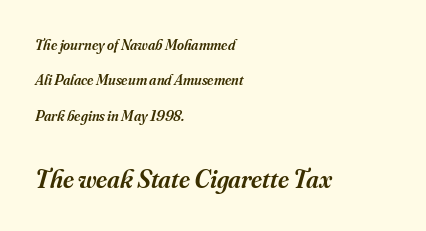
The image shows 26 px text type, italic (leaning right); set left-aligned, loose line spacing (2.36x), normal letter spacing, not underlined; the second (bottom) block is 1.73x larger.
